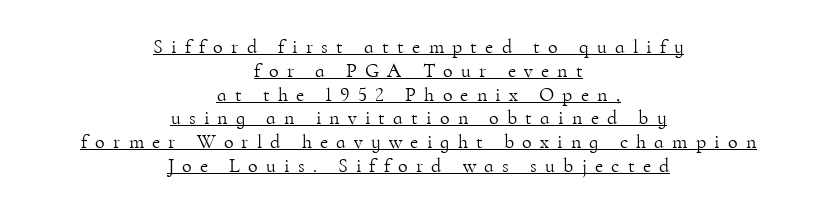
The image shows 20 px text type, upright; set centered, line spacing 1.19x, unusually wide letter spacing (+0.41 em), underlined.
